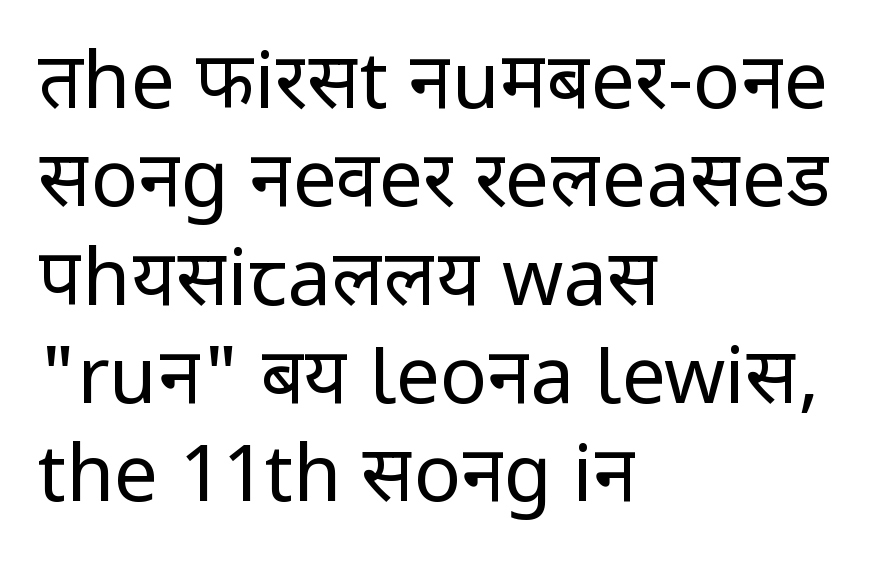
Examine the stroke ends and you'll find no serifs. Spacing verdict: proportional, widths tailored to each character. The specimen reads as upright at a glance. Words appear dense and cohesive because spacing is normal.
